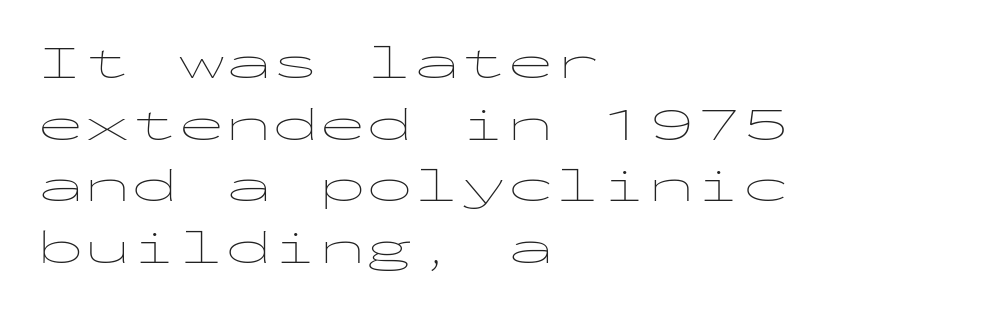
The type sits square on the baseline with zero lean. A student would call this left alignment; a typographer would say flush left, rag right. Here the designer chose a console-style face with uniform glyph widths. A normal amount of white space separates one row of letters from the next. Does the type have serifs? No, each stem ends abruptly. The face used here is rendered with its standard letterfit.
